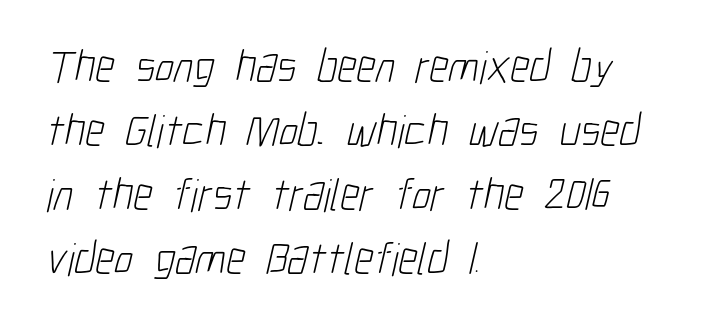
The image shows 46 px light, condensed sans-serif type; set left-aligned, normal line spacing (1.39x), normal letter spacing, not underlined; low stroke contrast and a medium x-height.
